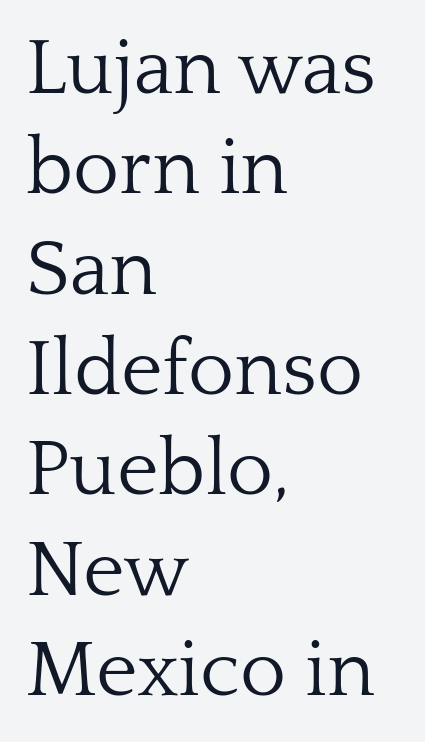
Does the lettering tilt? It doesn't — this is upright. No extra ink here — the face is not bold. The gaps between neighbouring characters are ordinary and unremarkable. Compared with a centered layout, this one pins lines to the left instead. The space directly below the letters is spotless. Do the characters align in a grid? No, the font is proportional.
